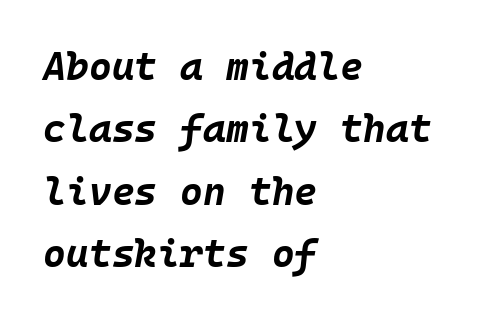
Do the characters align in a grid? Yes, the font is monospaced. The leading is moderate, giving the passage an even texture. Style check: oblique. Pretty heavy lettering here — definitely bold. The passage shown is not underscored anywhere. Left-aligned paragraph, ragged on the right.
